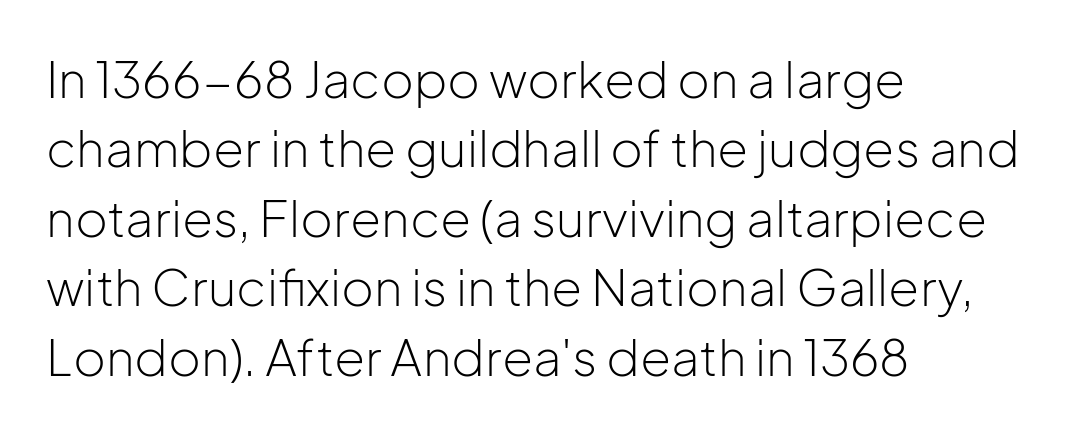
The image shows 50 px light sans-serif type, upright; set left-aligned, normal line spacing (1.39x), normal letter spacing, not underlined; low stroke contrast and a medium x-height.
